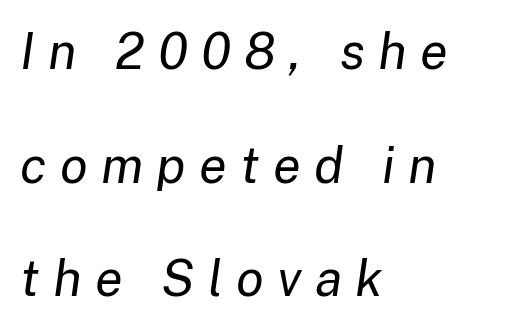
{"italic": "yes", "lean": "right", "slant_degrees": 8, "bold": "no", "weight": "regular", "width": "normal", "stroke_contrast": "low", "x_height": "medium", "monospaced": "no", "underline": "no", "align": "left", "line_spacing": "loose", "line_spacing_ratio": 2.23, "letter_spacing": "wide", "letter_spacing_em": 0.26, "glyph_px": 51}
